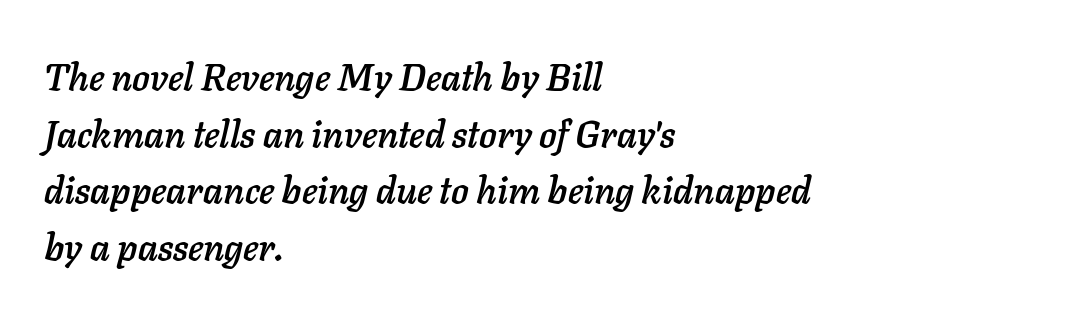
The image shows 37 px text type, italic (leaning right); set left-aligned, normal line spacing (1.53x), normal letter spacing, not underlined; low stroke contrast and a medium x-height.
